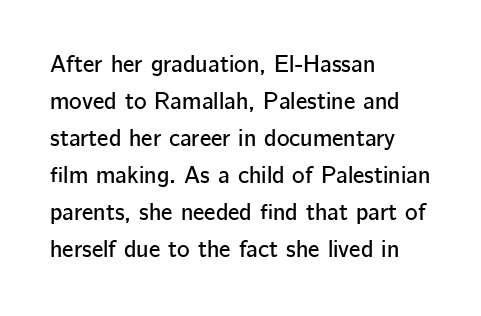
Q: Is the text italic (slanted)? A: No, it is upright.
Q: Is the text underlined? A: No.
Q: How is the paragraph aligned? A: Left-aligned.
Q: Is the spacing between letters normal or unusually wide? A: Normal.
Q: Is the spacing between lines tight, normal or loose? A: Normal.
